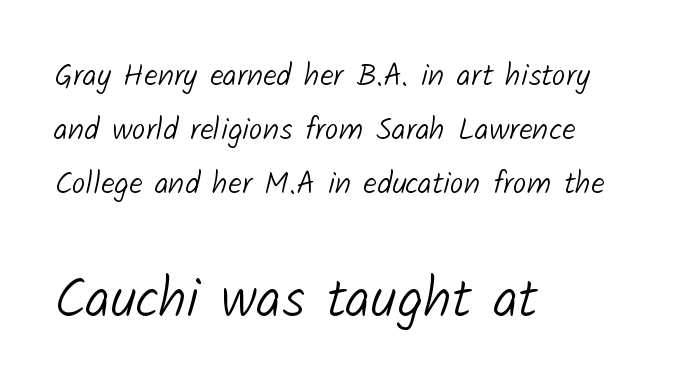
Note the varied advance widths — an 'i' is clearly narrower than an 'm'. The face used here is rendered with its standard letterfit. The ragged edge is on the right, which tells us the setting is flush left. Top chunk: small. Bottom chunk: large. Caption: face not bold, strokes unweighted.
